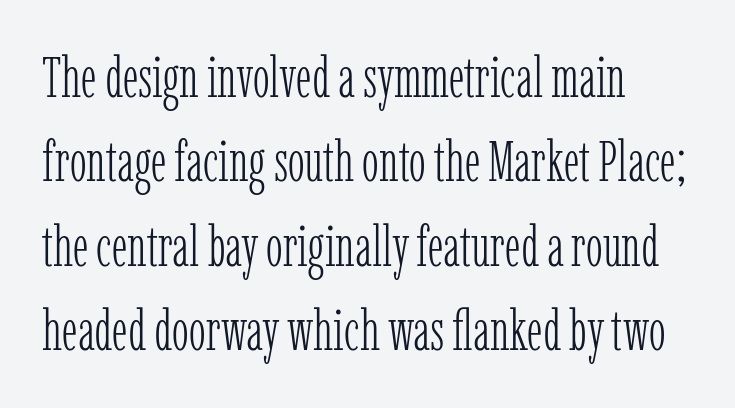
Bold? No — there's no thickening of the strokes. Caption: multi-line text, flush left, ragged right. Every stem runs plumb, perpendicular to the baseline. Each letter's strokes conclude with small projecting serifs. Underlining? Definitely not there. Nobody touched the tracking dial on this one.
